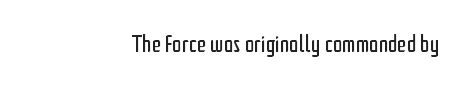
{"italic": "no", "bold": "no", "underline": "no", "letter_spacing": "normal", "letter_spacing_em": 0.0, "glyph_px": 24}
